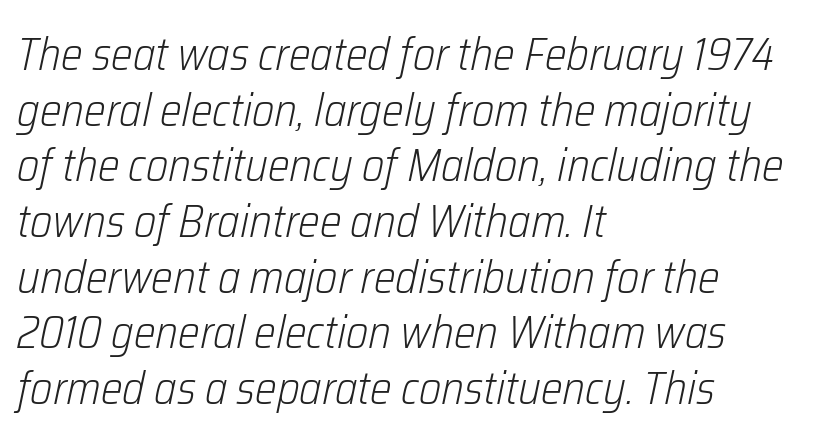
When letters slant like this, we call the style italic. Is this a heavy cut? Hardly; it is regular or lighter. The string is rendered with underlining switched off. Think of a printed novel: that variable character pitch is what you see here. The lines in this sample share a left origin and differ only in where they stop.
